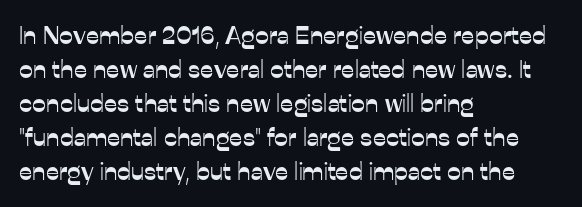
These lines were composed using upright roman letters. Line beginnings align vertically; line endings do not. Quick note: underline off. Nobody touched the tracking dial on this one. Leading matches the norm, producing a regular column.
